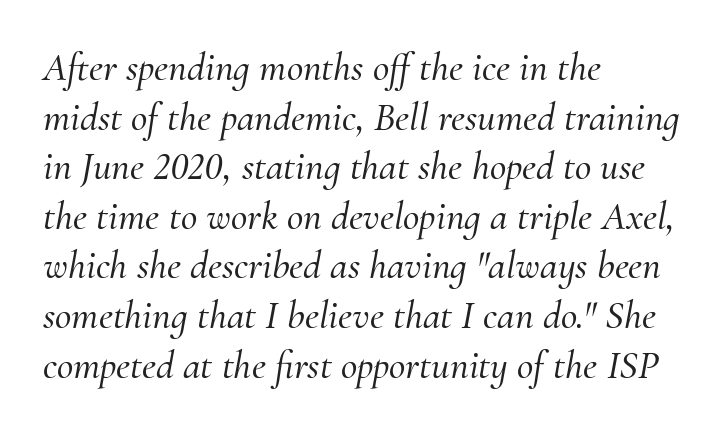
The lines in this sample share a left origin and differ only in where they stop. What kind of face is this? One with serifs. The rendering uses natural spacing where letterforms have individual widths. Any mark beneath the type? The region is blank.
